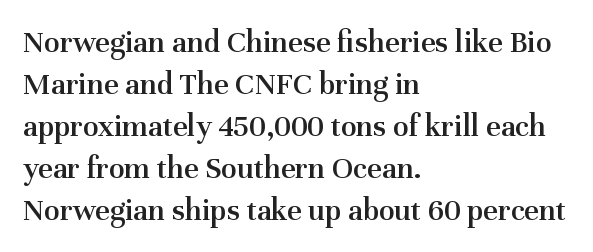
{"serif": "yes", "italic": "no", "bold": "semi", "weight": "semibold", "width": "normal", "stroke_contrast": "medium", "x_height": "medium", "monospaced": "no", "underline": "no", "align": "left", "line_spacing": "normal", "line_spacing_ratio": 1.31, "letter_spacing": "normal", "letter_spacing_em": 0.0, "glyph_px": 32}
